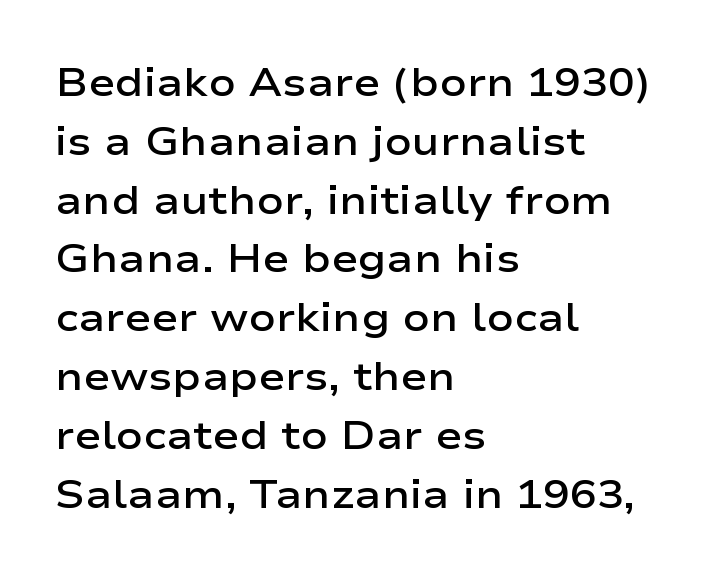
Is this a fixed-width face? No — the glyphs have proportional, varying widths. Stroke thickness is moderately raised; the sample reads as semibold. Short and long lines alike share a common starting point at left. Nope, not italic — everything's standing straight. The vertical gap from one line to the next is medium.
